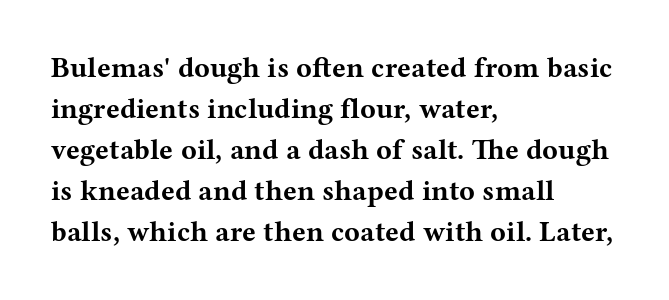
Q: Is the text bold? A: Yes.
Q: Is the text italic (slanted)? A: No, it is upright.
Q: Is the typeface a serif or a sans-serif typeface? A: Serif.
Q: Is the text underlined? A: No.
Q: How is the paragraph aligned? A: Left-aligned.
Q: Is the spacing between letters normal or unusually wide? A: Normal.
Q: Is the spacing between lines tight, normal or loose? A: Normal.
Q: Width (condensed, normal, or wide)? A: Wide.
Q: Stroke contrast? A: Medium.
Q: x-height? A: Medium.
Q: Monospaced? A: No.
